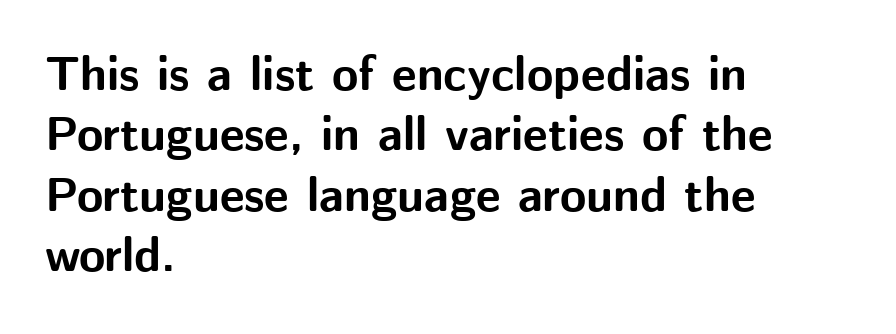
The image shows 48 px bold sans-serif type, upright; set left-aligned, normal line spacing (1.26x), normal letter spacing, not underlined; medium stroke contrast and a medium x-height.
